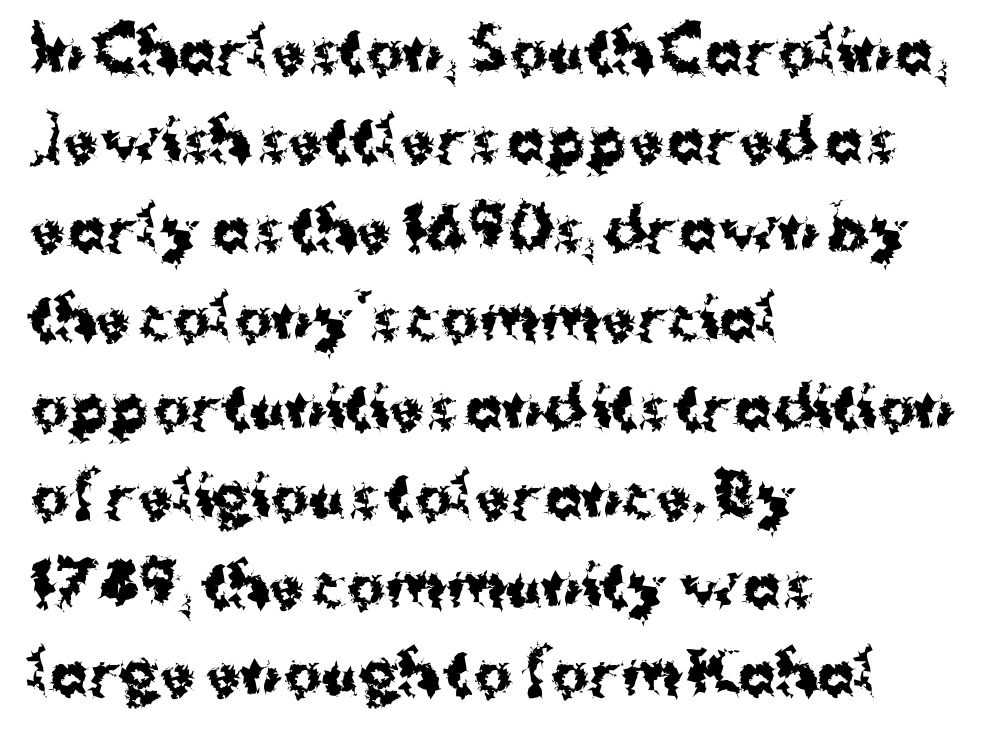
No word sits above an underline. Is the block centered? No — it sits flush against the left margin. No extra tracking has been applied to these lines. Type style note: lacks serifs. Strokes here are thick enough to call this a true bold. No italicization has been applied; the sample stays upright.
